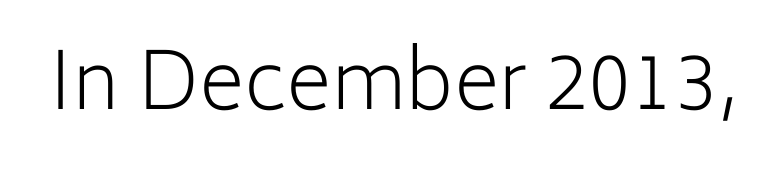
The image shows 78 px light sans-serif type, upright; set normal letter spacing, not underlined; low stroke contrast and a medium x-height.
